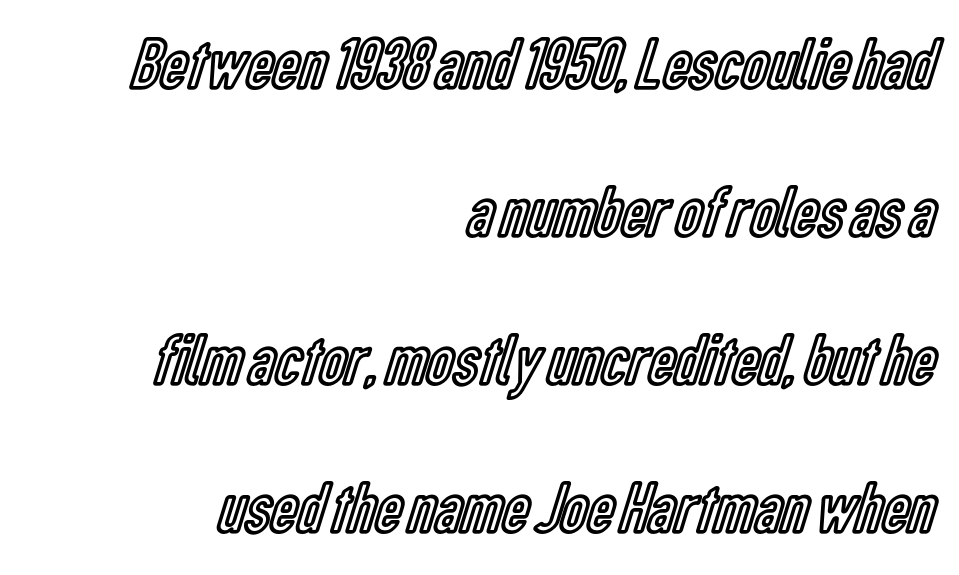
Q: Is the text italic (slanted)? A: Yes.
Q: Is the text underlined? A: No.
Q: How is the paragraph aligned? A: Right-aligned.
Q: Is the spacing between letters normal or unusually wide? A: Normal.
Q: Is the spacing between lines tight, normal or loose? A: Loose.
Q: Width (condensed, normal, or wide)? A: Condensed.
Q: x-height? A: Medium.
Q: Monospaced? A: No.
